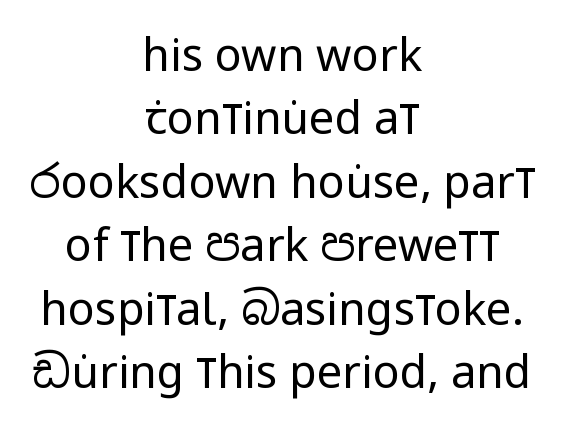
{"serif": "no", "italic": "no", "bold": "no", "weight": "regular", "width": "condensed", "stroke_contrast": "low", "x_height": "large", "monospaced": "no", "underline": "no", "align": "center", "line_spacing": "normal", "line_spacing_ratio": 1.41, "letter_spacing": "normal", "letter_spacing_em": 0.0, "glyph_px": 45}
